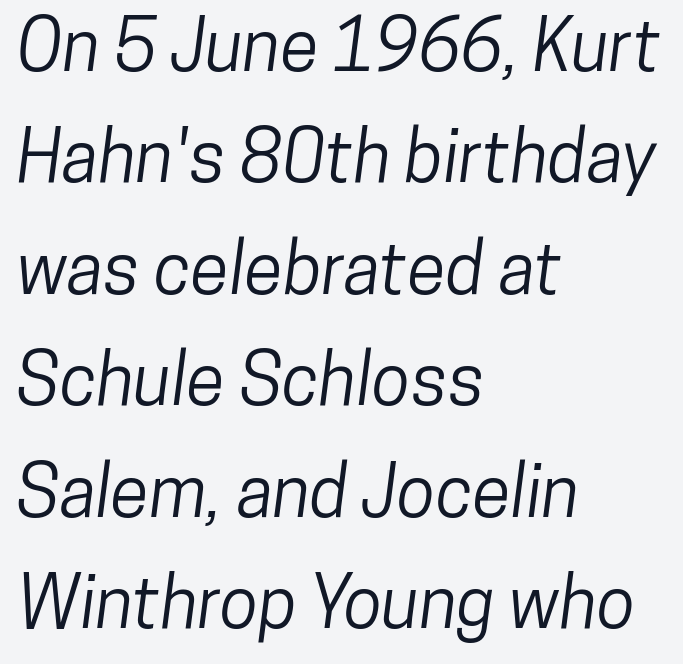
Words appear dense and cohesive because spacing is normal. Plain, unruled lines of type. Honestly, the row spacing looks completely unremarkable. Leftover space on each line is placed entirely after the last word.
